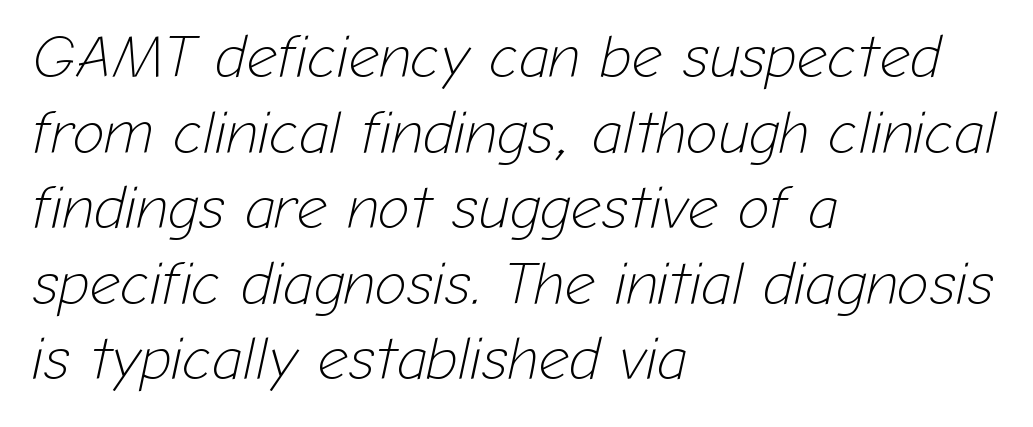
{"italic": "yes", "lean": "right", "slant_degrees": 12, "bold": "no", "weight": "light", "width": "normal", "stroke_contrast": "low", "x_height": "medium", "monospaced": "no", "underline": "no", "align": "left", "line_spacing": "normal", "line_spacing_ratio": 1.26, "letter_spacing": "normal", "letter_spacing_em": 0.0, "glyph_px": 60}
